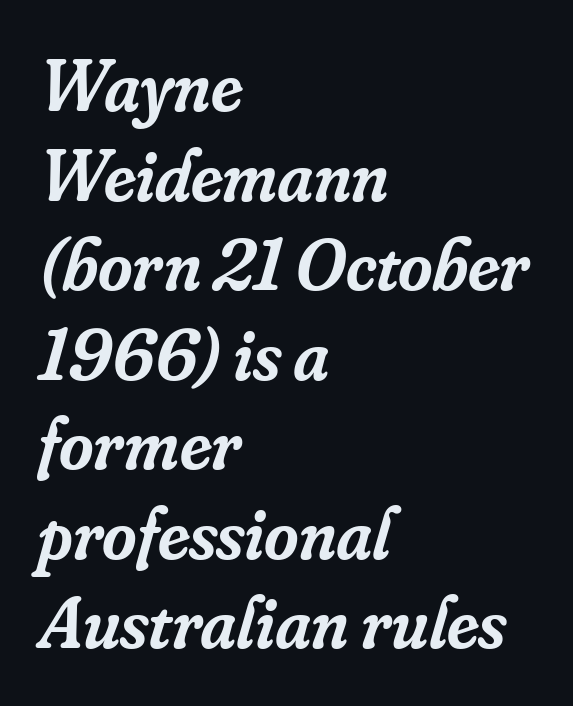
Q: Is the text bold? A: Semi-bold.
Q: Is the text italic (slanted)? A: Yes, it leans right by about 16 degrees.
Q: Is the typeface a serif or a sans-serif typeface? A: Serif.
Q: Is the text underlined? A: No.
Q: How is the paragraph aligned? A: Left-aligned.
Q: Is the spacing between letters normal or unusually wide? A: Normal.
Q: Width (condensed, normal, or wide)? A: Normal.
Q: Stroke contrast? A: Low.
Q: x-height? A: Small.
Q: Monospaced? A: No.
